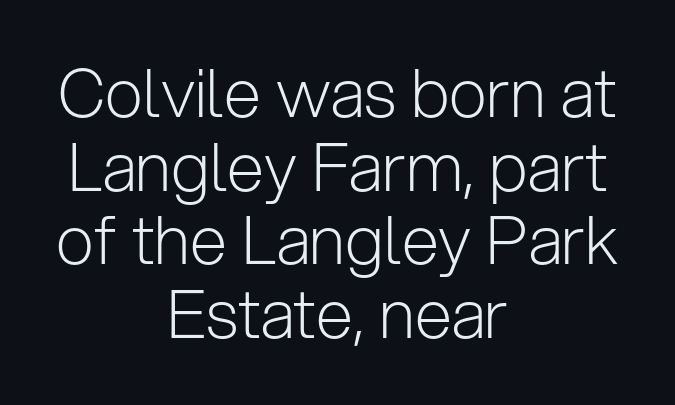
Quick note: interline space is minimal. These lines are composed in type without serifs. Alignment: centered. Beneath every word, the page is bare. Varying glyph widths throughout — classic text-font behaviour.
